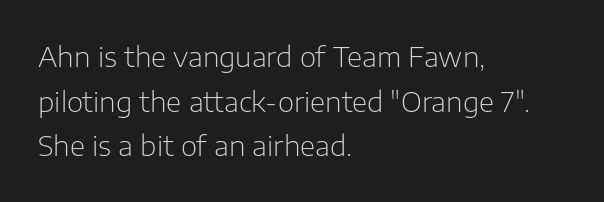
Q: Is the text bold? A: No.
Q: Is the text italic (slanted)? A: No, it is upright.
Q: Is the typeface a serif or a sans-serif typeface? A: Sans-serif.
Q: Is the text underlined? A: No.
Q: How is the paragraph aligned? A: Left-aligned.
Q: Is the spacing between letters normal or unusually wide? A: Normal.
Q: Is the spacing between lines tight, normal or loose? A: Normal.
Q: Width (condensed, normal, or wide)? A: Normal.
Q: Stroke contrast? A: Low.
Q: x-height? A: Medium.
Q: Monospaced? A: No.
